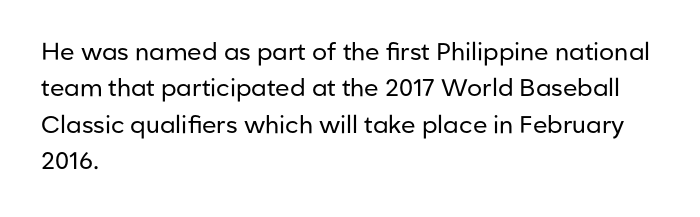
The foot of each line stays bare and open. These lines stack with their left ends in a neat column. Italic: no, the glyphs are upright roman. These lines sit exactly where default settings would place them.
